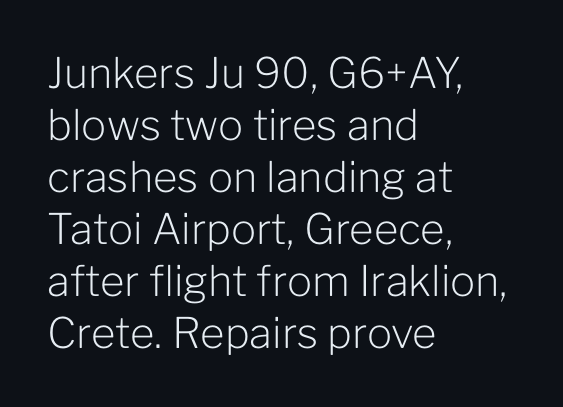
The string is rendered with underlining switched off. The letters advance in unequal steps, a hallmark of proportional type. The font family rendered here belongs to the sans-serif group. Standard letterfit; no display-style spreading of the glyphs. The letterforms sit at book weight or below.
